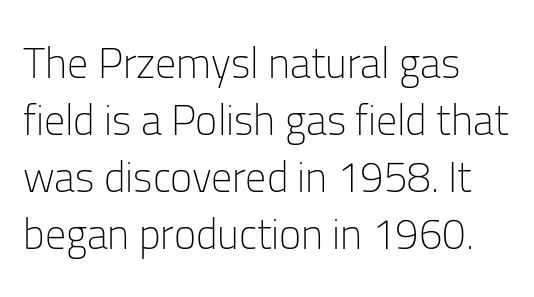
The image shows 42 px light sans-serif type, upright; set left-aligned, normal line spacing (1.36x), normal letter spacing, not underlined; low stroke contrast and a medium x-height.
